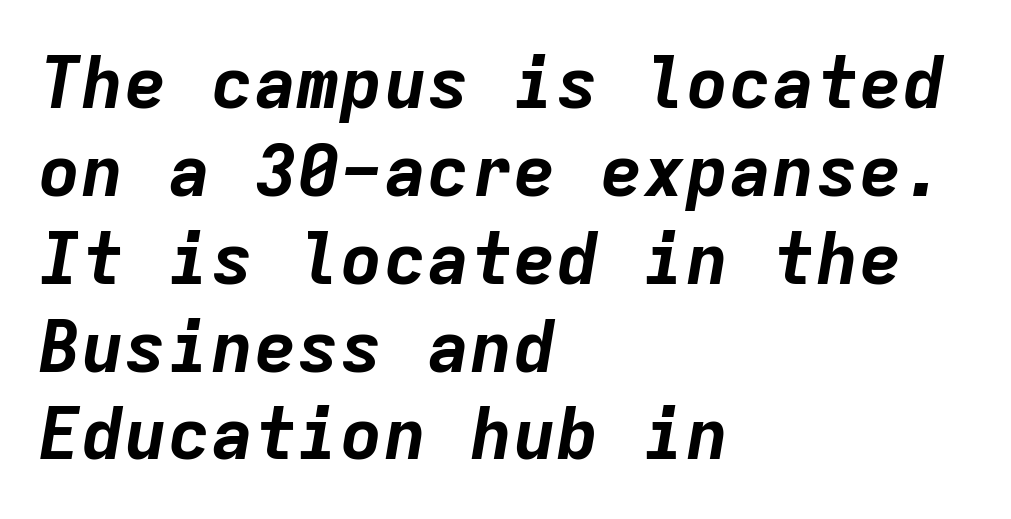
Compared with a centered layout, this one pins lines to the left instead. The typography opts for an oblique posture over an upright one. Do the characters align in a grid? Yes, the font is monospaced. Underlining? Definitely not there. Inter-character spacing is left at the font's built-in metrics. Stroke thickness is high; the sample reads as a true bold.
